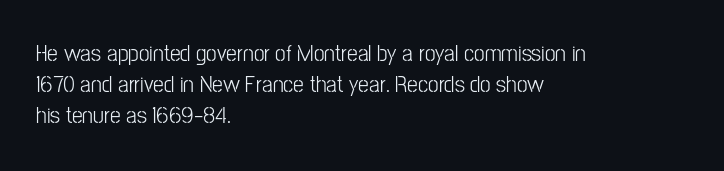
Q: Is the text bold? A: No.
Q: Is the text italic (slanted)? A: No, it is upright.
Q: Is the text underlined? A: No.
Q: How is the paragraph aligned? A: Left-aligned.
Q: Is the spacing between letters normal or unusually wide? A: Normal.
Q: Is the spacing between lines tight, normal or loose? A: Normal.
